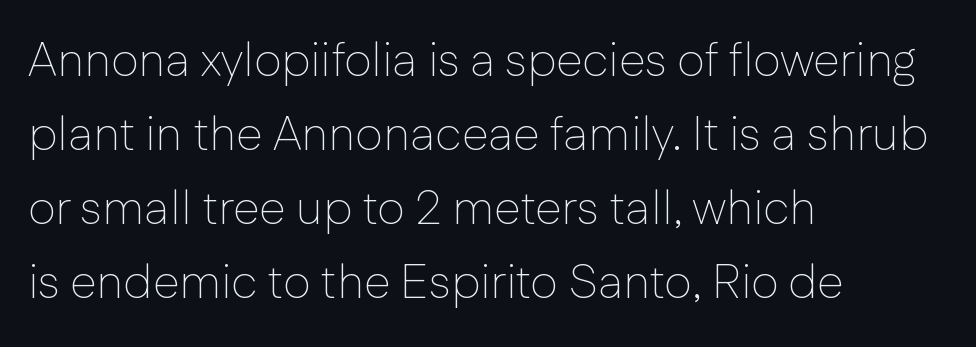
{"serif": "no", "italic": "no", "bold": "no", "weight": "thin", "width": "normal", "stroke_contrast": "low", "x_height": "medium", "monospaced": "no", "underline": "no", "align": "left", "line_spacing": "normal", "line_spacing_ratio": 1.54, "letter_spacing": "normal", "letter_spacing_em": 0.0, "glyph_px": 48}
